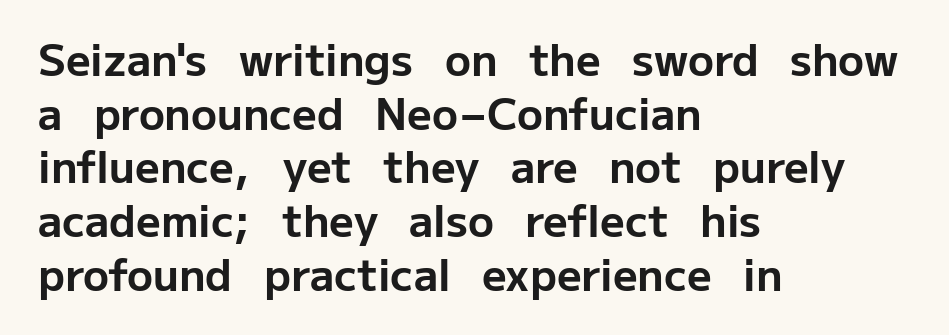
The image shows 43 px bold sans-serif type, upright; set left-aligned, normal line spacing (1.25x), normal letter spacing, not underlined; low stroke contrast and a medium x-height.
